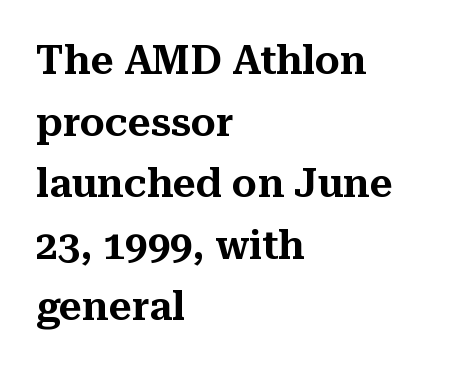
How are the letters spaced? Ordinarily, with no added tracking. Posture: upright roman. Does the type have serifs? Yes, each stem ends in a small foot. This rendering uses left alignment, leaving the right contour irregular. Notice how descenders clear the ascenders below comfortably — that's standard leading. Bare-footed words on every line.
